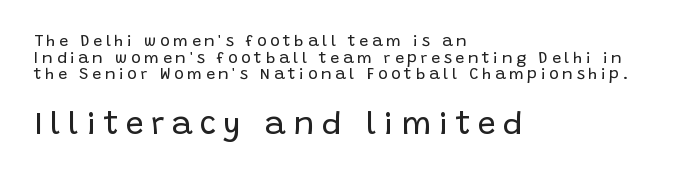
The letters advance in unequal steps, a hallmark of proportional type. Grotesque or geometric, the face here clearly has no serifs. Weight: not bold — regular or lighter. Posture: upright roman. If you drew a ruler down the left edge, every line would touch it.
